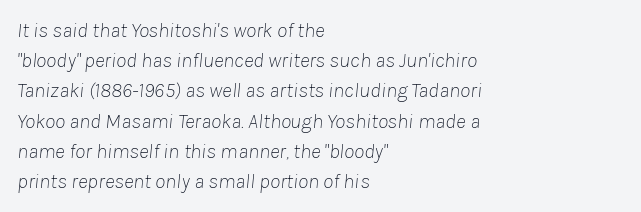
The image shows 21 px text type, italic (leaning right); set left-aligned, normal line spacing (1.44x), normal letter spacing, not underlined.
